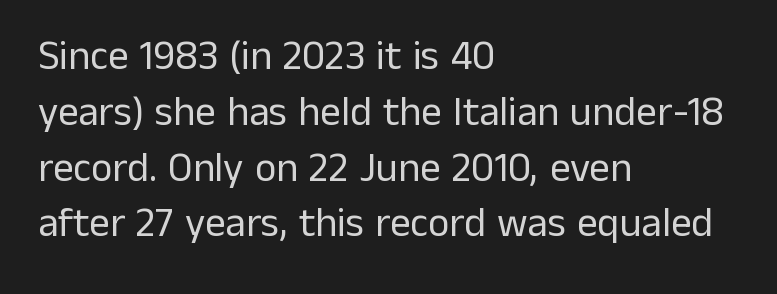
When letters stand straight like this, we call the style roman or upright. The letterforms sit at book weight or below. Note the varied advance widths — an 'i' is clearly narrower than an 'm'. The lines sit at an ordinary, default distance from one another.
